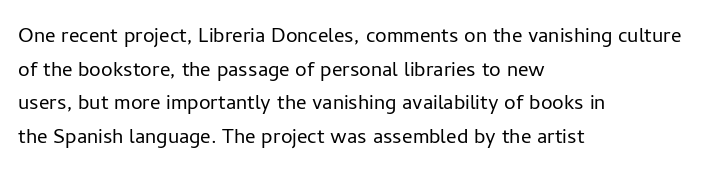
The image shows 26 px text type, upright; set left-aligned, normal line spacing (1.29x), normal letter spacing, not underlined.
